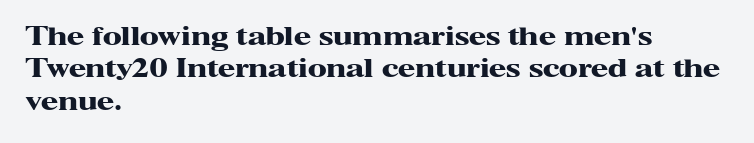
The image shows 25 px bold type, upright; set left-aligned, normal line spacing (1.3x), normal letter spacing, not underlined.
